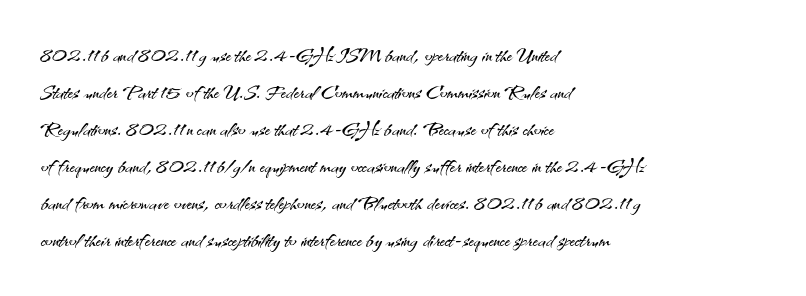
Observe the ordinary spacing: letters are neighbours, not strangers. Underline: absent. Each new line begins a customary step beneath the previous one. Here the designer chose a conventional face with non-uniform glyph widths.
